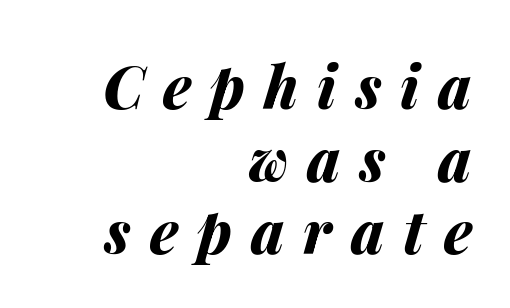
Q: Is the text bold? A: Yes.
Q: Is the text italic (slanted)? A: Yes, it leans right by about 14 degrees.
Q: Is the text underlined? A: No.
Q: How is the paragraph aligned? A: Right-aligned.
Q: Is the spacing between letters normal or unusually wide? A: Unusually wide.
Q: Width (condensed, normal, or wide)? A: Normal.
Q: Stroke contrast? A: Medium.
Q: x-height? A: Medium.
Q: Monospaced? A: No.
